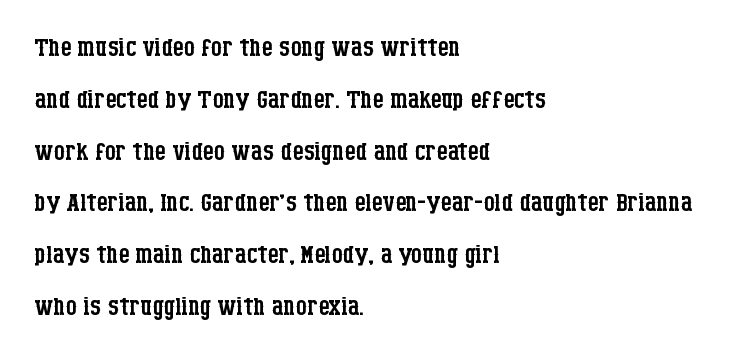
{"serif": "yes", "italic": "no", "bold": "no", "weight": "regular", "width": "condensed", "stroke_contrast": "low", "x_height": "large", "monospaced": "no", "underline": "no", "align": "left", "line_spacing": "normal", "line_spacing_ratio": 1.48, "letter_spacing": "normal", "letter_spacing_em": 0.0, "glyph_px": 35}
